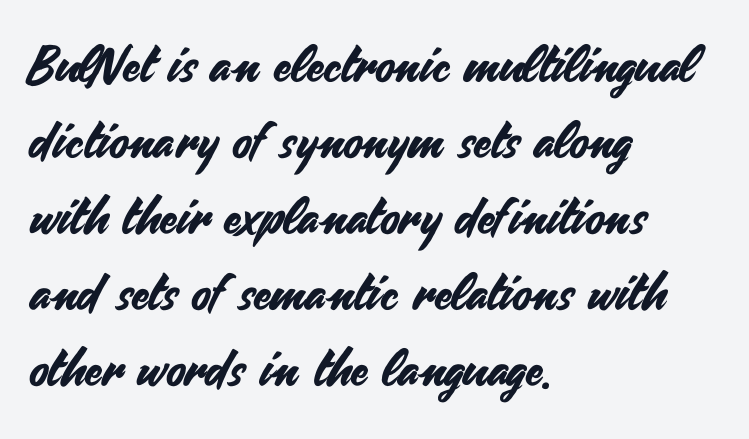
Glance below the letters and you will spot only blank space. The passage shown stacks its lines at a standard gap. Varying glyph widths throughout — classic text-font behaviour. The compositor pushed each line to the left boundary.
